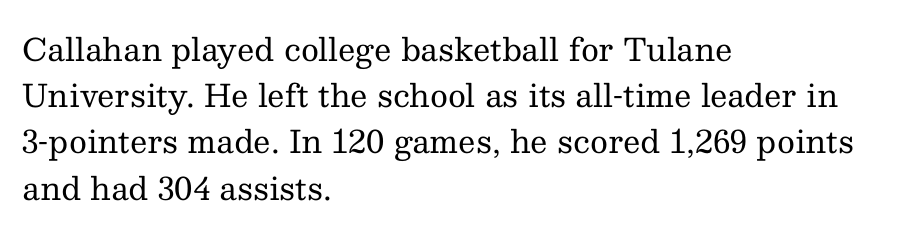
Is this a heavy cut? Hardly; it is regular or lighter. The face used here is proportionally spaced, like ordinary book or web type. Descenders are the only things crossing below the line. What kind of face is this? One with serifs. The letters stand straight up with perfectly vertical stems.
